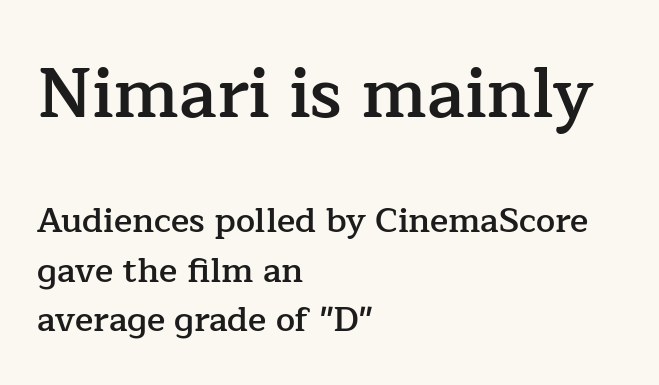
Is there much room between lines? A standard amount, neither cramped nor airy. Its strokes are somewhat broadened, the hallmark of semibold type. Proportional: the letters do not fall into vertical columns. No word sits above an underline. These lines are set flush left with a ragged right edge. The letters sit at their default tracking, neither squeezed nor spread.
